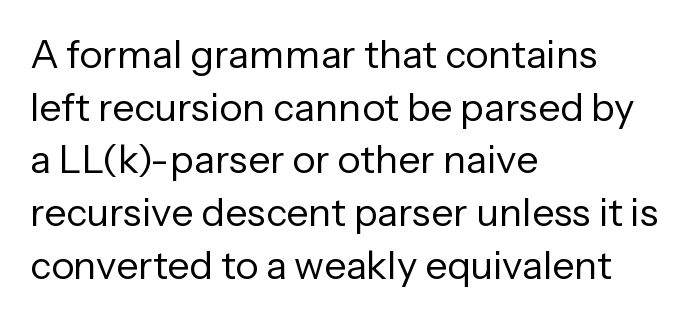
Q: Is the text bold? A: No.
Q: Is the text italic (slanted)? A: No, it is upright.
Q: Is the typeface a serif or a sans-serif typeface? A: Sans-serif.
Q: Is the text underlined? A: No.
Q: How is the paragraph aligned? A: Left-aligned.
Q: Is the spacing between letters normal or unusually wide? A: Normal.
Q: Is the spacing between lines tight, normal or loose? A: Normal.
Q: Width (condensed, normal, or wide)? A: Normal.
Q: Stroke contrast? A: Low.
Q: x-height? A: Medium.
Q: Monospaced? A: No.
